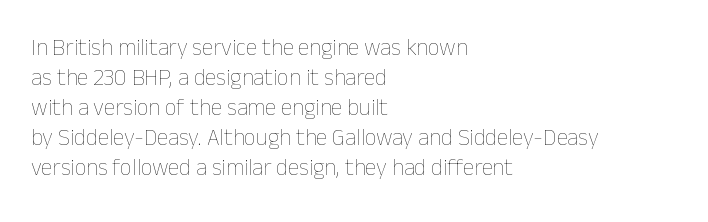
The image shows 23 px text type, upright; set left-aligned, normal line spacing (1.3x), normal letter spacing, not underlined.
